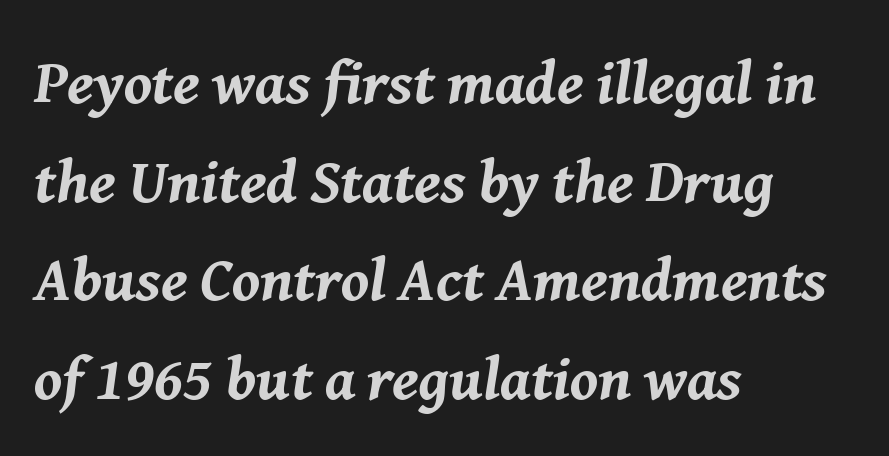
A normal amount of white space separates one row of letters from the next. The rag falls on the right side of this text block. Nothing unusual about the tracking: characters are spaced as the font intends. Characters are canted at an angle relative to the baseline's perpendicular. Do the characters align in a grid? No, the font is proportional.
